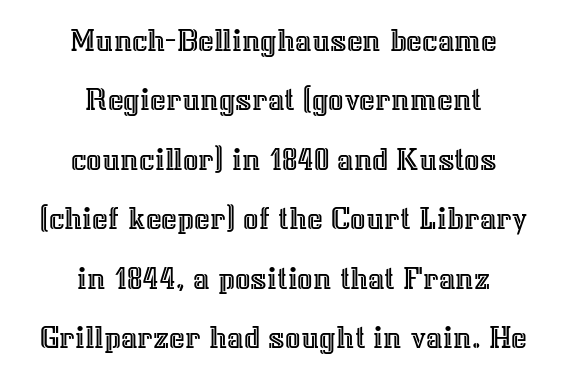
The letters sit at their default tracking, neither squeezed nor spread. This sample has the flowing, uneven cadence of proportional lettering. Horizontal alignment here is central, giving a formal, balanced look. The baseline area is clear.
